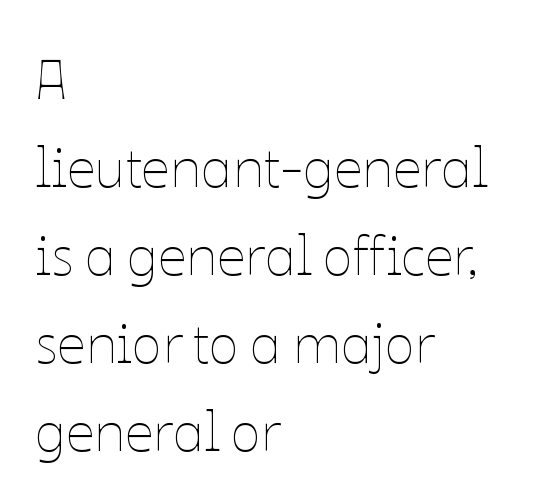
Heft: none added — not bold. The typography opts for an upright posture over an oblique one. The vertical gap from one line to the next is medium. Rule under the text: the space is simply empty.
